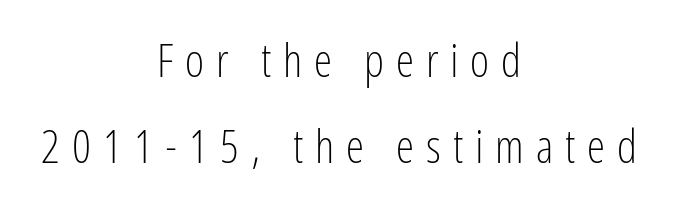
Q: Is the text bold? A: No.
Q: Is the text italic (slanted)? A: No, it is upright.
Q: Is the typeface a serif or a sans-serif typeface? A: Sans-serif.
Q: Is the text underlined? A: No.
Q: How is the paragraph aligned? A: Centered.
Q: Is the spacing between letters normal or unusually wide? A: Unusually wide.
Q: Width (condensed, normal, or wide)? A: Condensed.
Q: Stroke contrast? A: Low.
Q: x-height? A: Medium.
Q: Monospaced? A: No.
